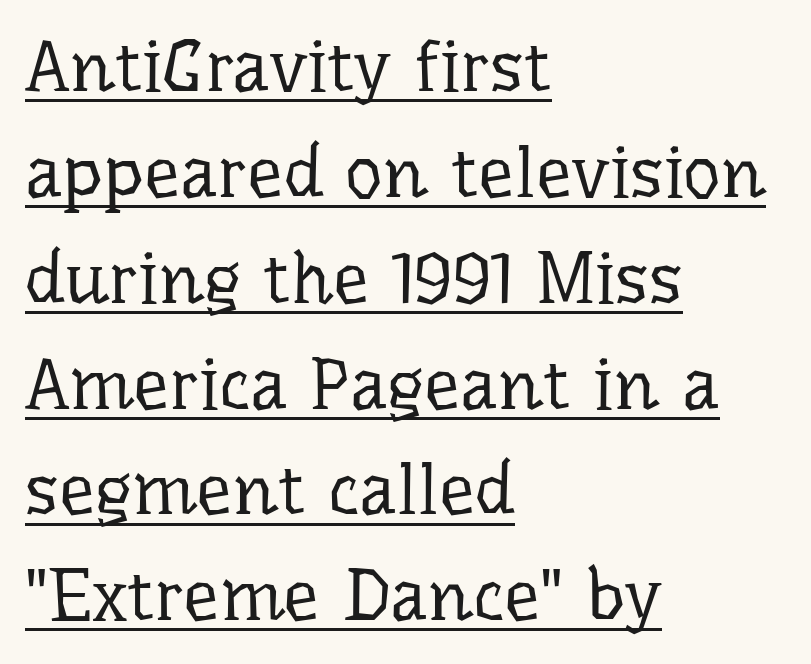
{"serif": "yes", "italic": "no", "bold": "no", "weight": "regular", "width": "normal", "stroke_contrast": "low", "x_height": "medium", "monospaced": "no", "underline": "yes", "align": "left", "line_spacing": "normal", "line_spacing_ratio": 1.47, "letter_spacing": "normal", "letter_spacing_em": 0.0, "glyph_px": 72}
